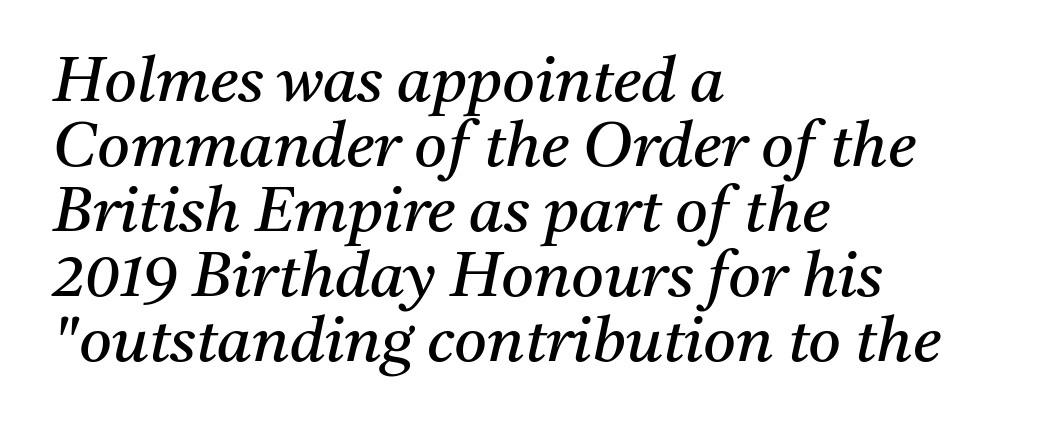
Q: Is the text bold? A: No.
Q: Is the text italic (slanted)? A: Yes, it leans right by about 11 degrees.
Q: Is the typeface a serif or a sans-serif typeface? A: Serif.
Q: Is the text underlined? A: No.
Q: How is the paragraph aligned? A: Left-aligned.
Q: Is the spacing between letters normal or unusually wide? A: Normal.
Q: Is the spacing between lines tight, normal or loose? A: Tight.
Q: Width (condensed, normal, or wide)? A: Normal.
Q: Stroke contrast? A: Medium.
Q: x-height? A: Medium.
Q: Monospaced? A: No.
